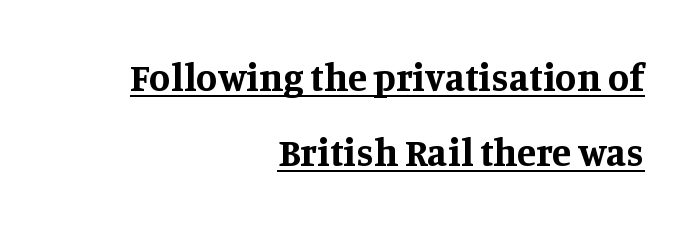
{"serif": "yes", "italic": "no", "bold": "yes", "weight": "bold", "width": "normal", "stroke_contrast": "medium", "x_height": "large", "monospaced": "no", "underline": "yes", "align": "right", "line_spacing": "loose", "line_spacing_ratio": 1.92, "letter_spacing": "normal", "letter_spacing_em": 0.0, "glyph_px": 39}
